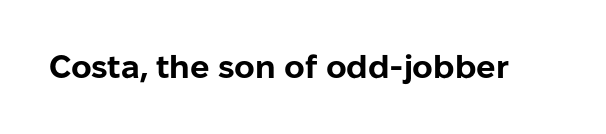
{"serif": "no", "italic": "no", "bold": "yes", "weight": "bold", "width": "normal", "stroke_contrast": "low", "x_height": "medium", "monospaced": "no", "underline": "no", "letter_spacing": "normal", "letter_spacing_em": 0.0, "glyph_px": 32}
